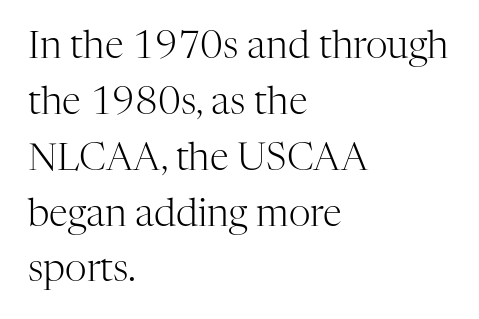
The image shows 38 px light serif type, upright; set left-aligned, normal line spacing (1.47x), normal letter spacing, not underlined; high stroke contrast and a medium x-height.
